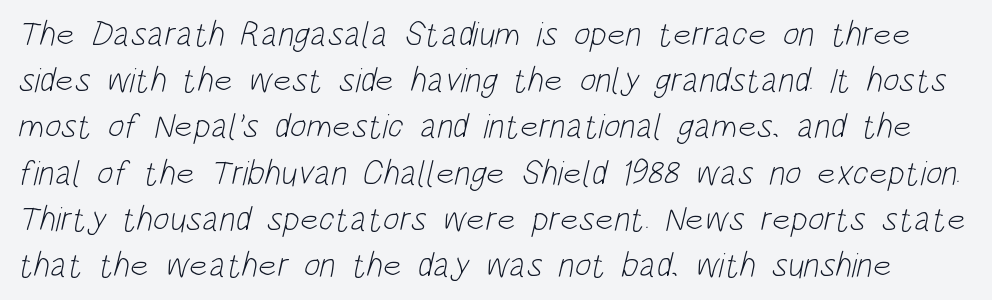
This block has exactly the height ordinary leading produces. Each stroke keeps to a modest, everyday thickness or less. Decoration check: the copy has no underline. The letters sit at their default tracking, neither squeezed nor spread. Grotesque or geometric, the face here clearly has no serifs. Is this a fixed-width face? No — the glyphs have proportional, varying widths.
